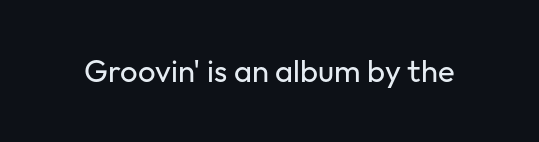
{"serif": "no", "italic": "no", "bold": "no", "weight": "regular", "width": "normal", "stroke_contrast": "low", "x_height": "medium", "monospaced": "no", "underline": "no", "letter_spacing": "normal", "letter_spacing_em": 0.0, "glyph_px": 31}
